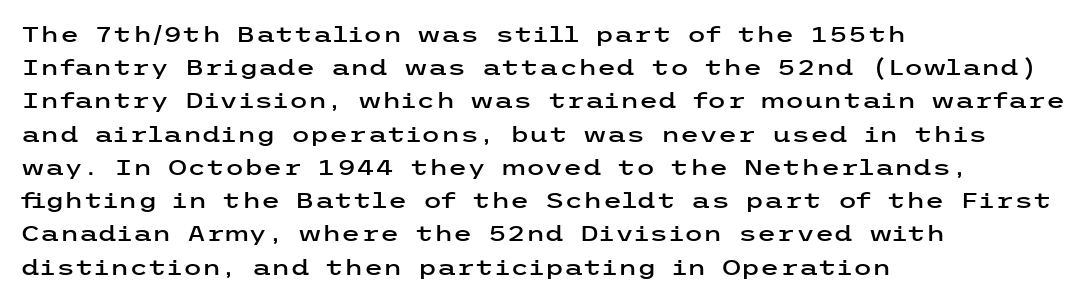
These lines keep a tight, regular rhythm from letter to letter. Vertical spacing — default. No word sits above an underline. The setting favours the left margin, as ordinary paragraphs usually do. The font's upright variant was chosen for this text.
